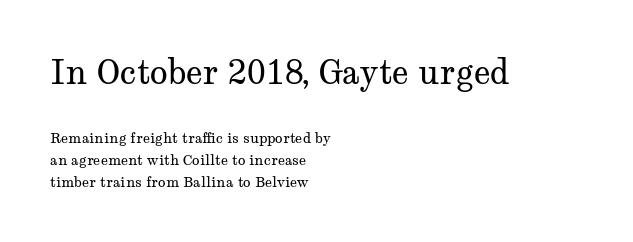
{"serif": "yes", "italic": "no", "bold": "no", "weight": "regular", "width": "wide", "stroke_contrast": "medium", "x_height": "medium", "monospaced": "no", "underline": "no", "align": "left", "line_spacing": "normal", "line_spacing_ratio": 1.56, "letter_spacing": "normal", "letter_spacing_em": 0.0, "larger_block": "first", "size_ratio": 2.36, "glyph_px": 33}
